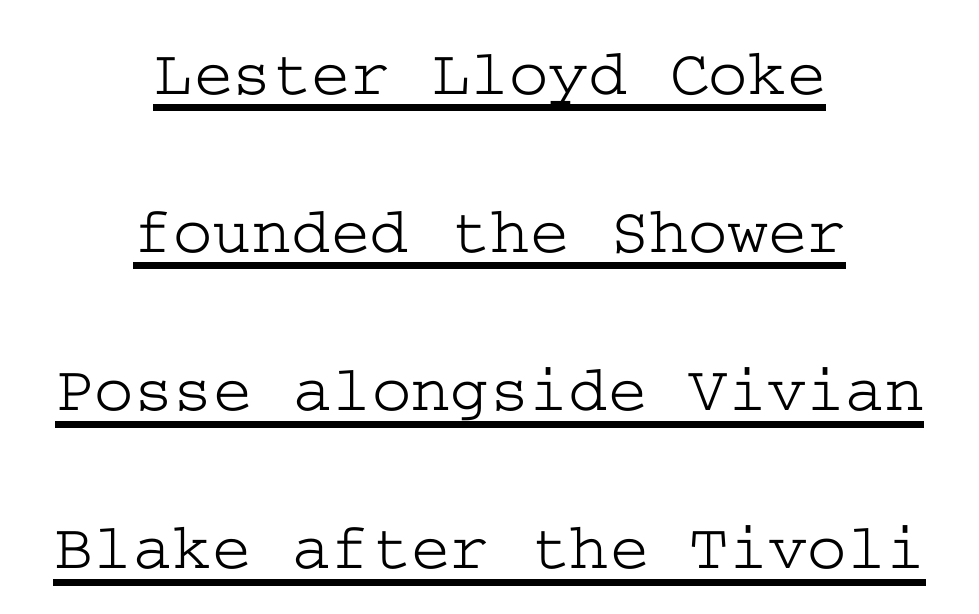
Q: Is the text italic (slanted)? A: No, it is upright.
Q: Is the typeface a serif or a sans-serif typeface? A: Serif.
Q: Is the text underlined? A: Yes.
Q: How is the paragraph aligned? A: Centered.
Q: Is the spacing between letters normal or unusually wide? A: Normal.
Q: Is the spacing between lines tight, normal or loose? A: Loose.
Q: Width (condensed, normal, or wide)? A: Wide.
Q: Stroke contrast? A: Low.
Q: x-height? A: Medium.
